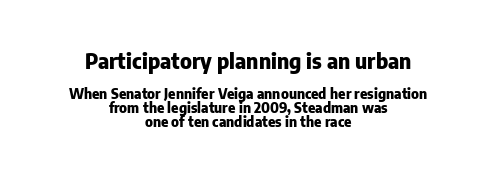
{"italic": "no", "bold": "yes", "underline": "no", "align": "center", "line_spacing": "tight", "line_spacing_ratio": 0.98, "letter_spacing": "normal", "letter_spacing_em": 0.0, "larger_block": "first", "size_ratio": 1.5, "glyph_px": 21}
